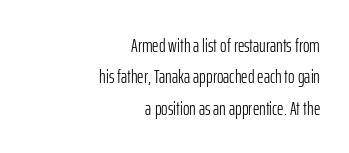
{"italic": "no", "bold": "no", "underline": "no", "align": "right", "line_spacing": "normal", "line_spacing_ratio": 1.57, "letter_spacing": "normal", "letter_spacing_em": 0.0, "glyph_px": 20}
